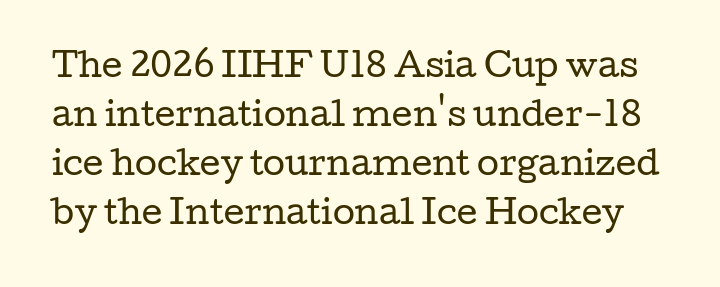
{"serif": "yes", "italic": "no", "bold": "no", "weight": "regular", "width": "wide", "stroke_contrast": "low", "x_height": "medium", "monospaced": "no", "underline": "no", "line_spacing": "normal", "line_spacing_ratio": 1.53, "letter_spacing": "normal", "letter_spacing_em": 0.0, "glyph_px": 32}
